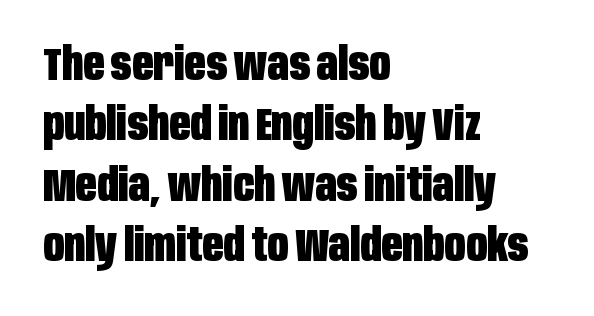
Q: Is the text bold? A: Yes.
Q: Is the text italic (slanted)? A: No, it is upright.
Q: Is the typeface a serif or a sans-serif typeface? A: Sans-serif.
Q: Is the text underlined? A: No.
Q: How is the paragraph aligned? A: Left-aligned.
Q: Is the spacing between letters normal or unusually wide? A: Normal.
Q: Is the spacing between lines tight, normal or loose? A: Normal.
Q: Width (condensed, normal, or wide)? A: Condensed.
Q: Stroke contrast? A: Low.
Q: x-height? A: Large.
Q: Monospaced? A: No.
